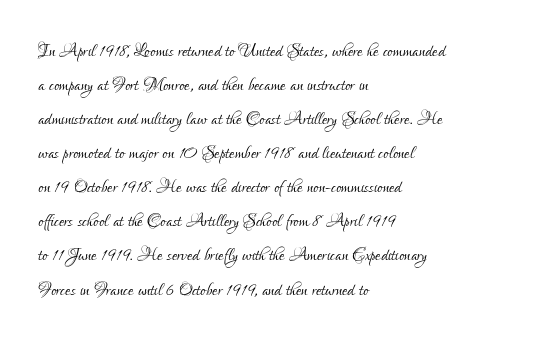
Q: Is the text bold? A: No.
Q: Is the text italic (slanted)? A: Yes.
Q: Is the text underlined? A: No.
Q: How is the paragraph aligned? A: Left-aligned.
Q: Is the spacing between letters normal or unusually wide? A: Normal.
Q: Is the spacing between lines tight, normal or loose? A: Normal.
